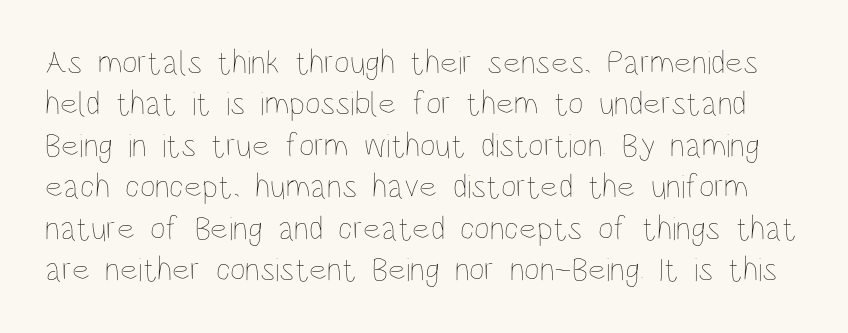
{"italic": "no", "bold": "no", "weight": "thin", "width": "condensed", "stroke_contrast": "low", "x_height": "large", "monospaced": "no", "underline": "no", "line_spacing_ratio": 1.22, "letter_spacing": "normal", "letter_spacing_em": 0.0, "glyph_px": 34}
